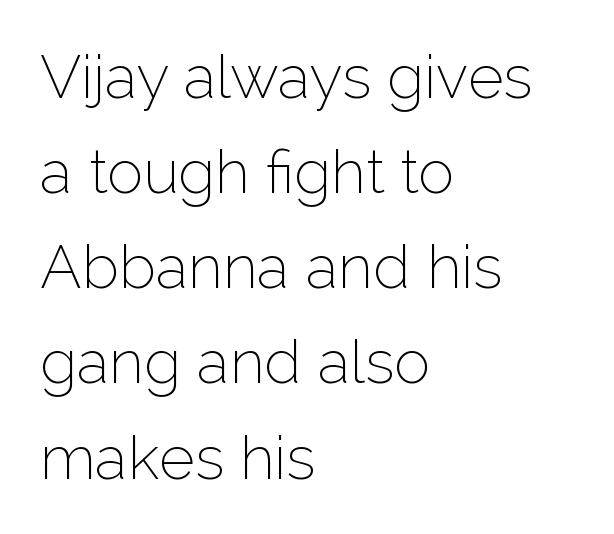
A typesetter would call this proportional, since set widths differ per character. The strokes are not fattened; the text isn't bold. Reading down the block, your eye returns to a fixed left position each line. Nope, no serifs anywhere on these letters.
